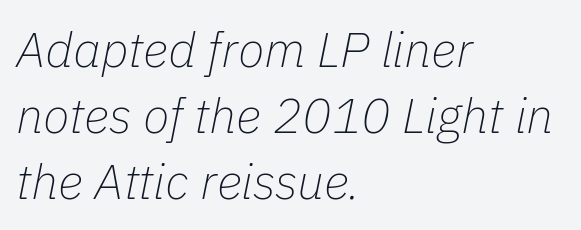
Q: Is the text bold? A: No.
Q: Is the text italic (slanted)? A: Yes, it leans right by about 11 degrees.
Q: Is the text underlined? A: No.
Q: How is the paragraph aligned? A: Left-aligned.
Q: Is the spacing between letters normal or unusually wide? A: Normal.
Q: Is the spacing between lines tight, normal or loose? A: Normal.
Q: Width (condensed, normal, or wide)? A: Normal.
Q: Stroke contrast? A: Low.
Q: x-height? A: Medium.
Q: Monospaced? A: No.
